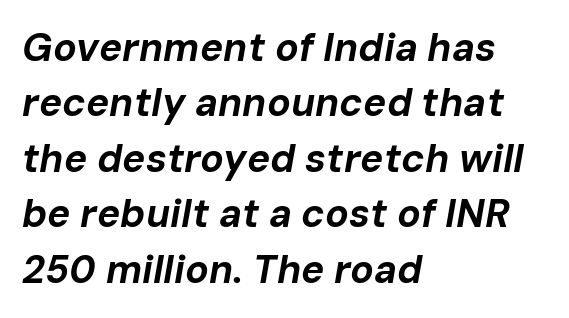
Looks like regular typesetting: each glyph gets only the width it needs. Every row of glyphs begins at an identical x-position on the left. The passage shown is not underscored anywhere. Students, observe: this is what conventionally led text looks like. There is no visible air inserted between adjacent glyphs. The lettering tilts uniformly, giving the passage an italic look.
